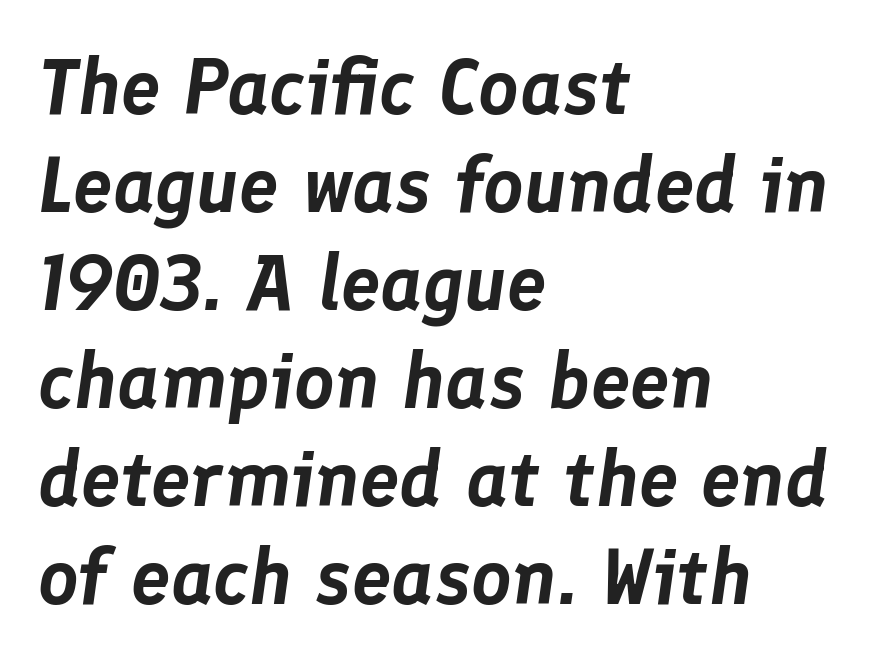
Q: Is the text italic (slanted)? A: Yes, it leans right by about 8 degrees.
Q: Is the text underlined? A: No.
Q: How is the paragraph aligned? A: Left-aligned.
Q: Is the spacing between letters normal or unusually wide? A: Normal.
Q: Width (condensed, normal, or wide)? A: Normal.
Q: Stroke contrast? A: Low.
Q: x-height? A: Medium.
Q: Monospaced? A: No.
